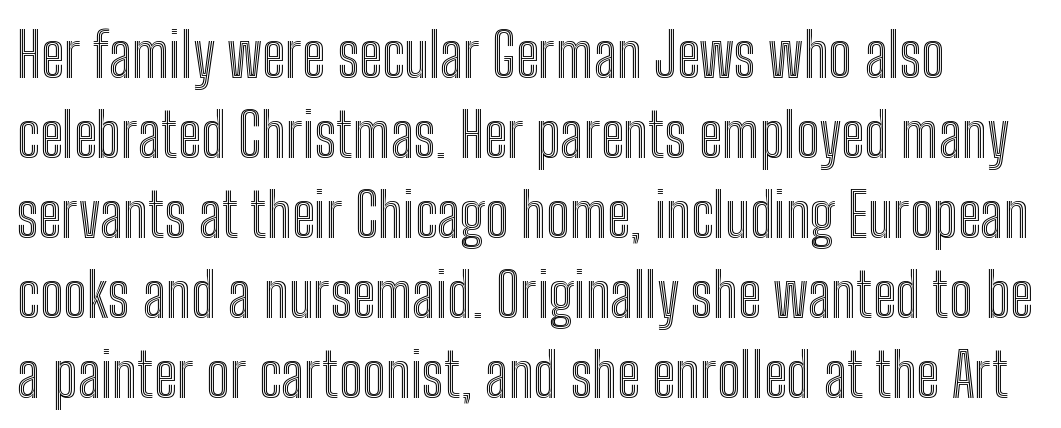
{"italic": "no", "width": "condensed", "x_height": "medium", "monospaced": "no", "underline": "no", "line_spacing": "normal", "line_spacing_ratio": 1.31, "letter_spacing": "normal", "letter_spacing_em": 0.0, "glyph_px": 61}
